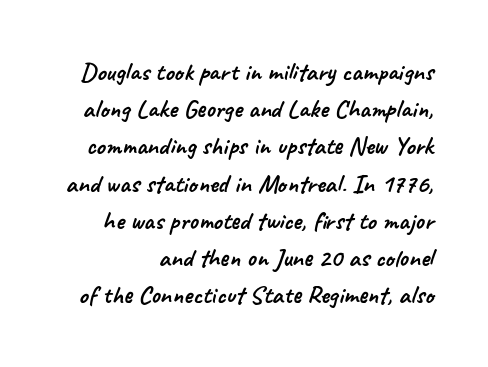
{"underline": "no", "line_spacing": "normal", "line_spacing_ratio": 1.43, "letter_spacing": "normal", "letter_spacing_em": 0.0, "glyph_px": 26}
